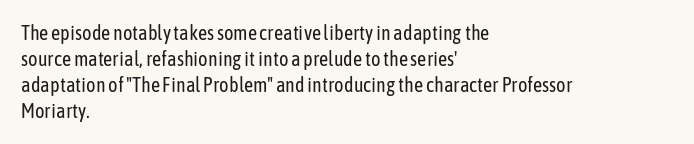
Where is the straight margin? On the left. This sample keeps an unexceptional amount of space between lines. The typesetting does not lean heavy: it is not bold. The gaps between neighbouring characters are ordinary and unremarkable. A clean baseline with only descenders dipping below it.
